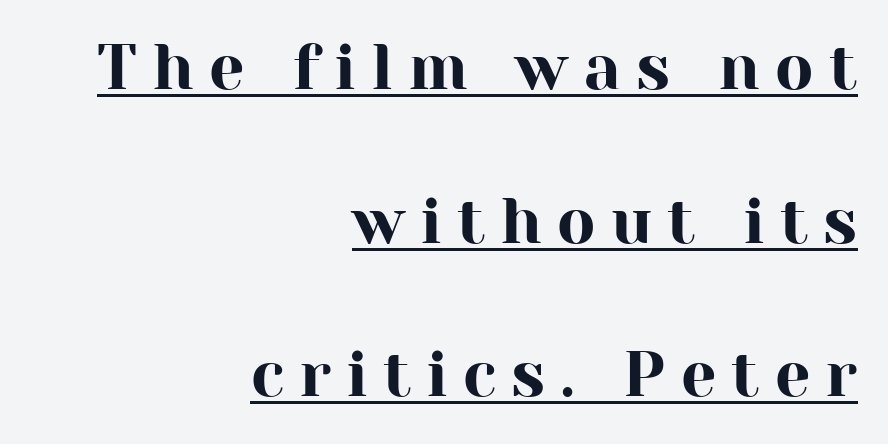
The image shows 63 px serif type, upright; set right-aligned, loose line spacing (2.44x), unusually wide letter spacing (+0.24 em), underlined; high stroke contrast and a medium x-height.
